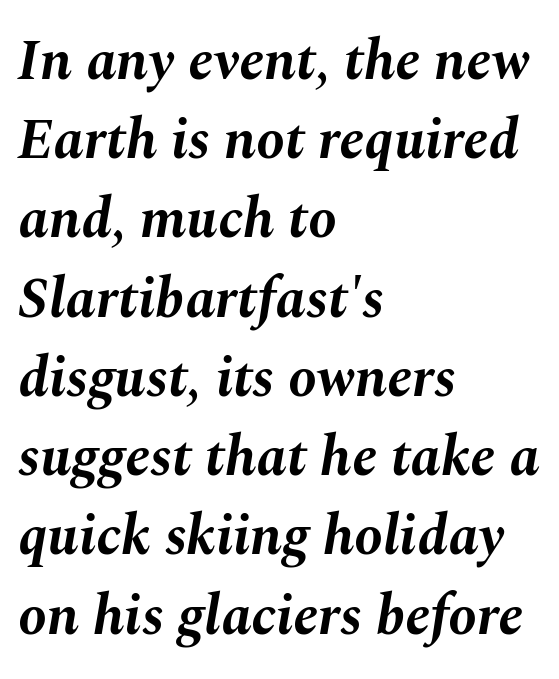
The rag falls on the right side of this text block. No extra tracking has been applied to these lines. The face used here has the dense, thick strokes of a bold. The space between consecutive lines is moderate. Does the lettering tilt? It does — this is italic. Think of a printed novel: that variable character pitch is what you see here.
